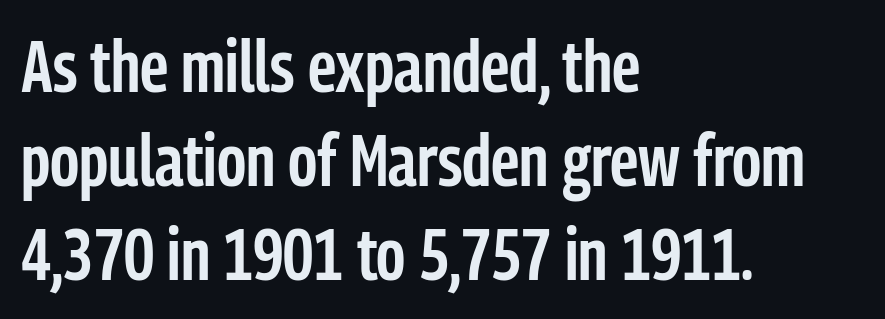
The image shows 73 px semibold, condensed sans-serif type, upright; set left-aligned, normal line spacing (1.29x), normal letter spacing, not underlined; low stroke contrast and a medium x-height.
